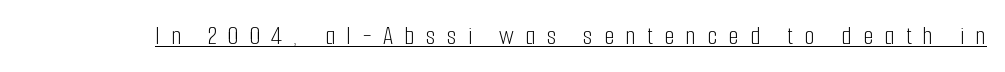
The image shows 27 px text type, upright; set unusually wide letter spacing (+0.41 em), underlined.
